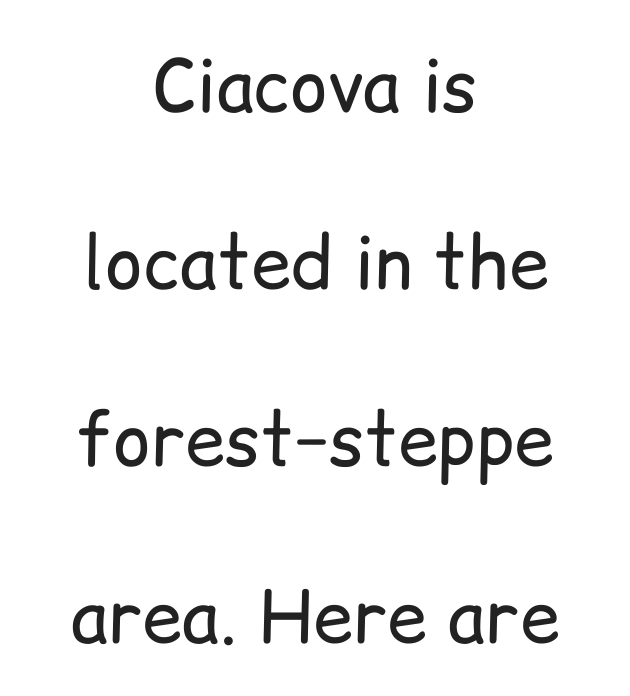
Does the leading feel generous? Absolutely, it's lavish. Here the glyphs are tracked normally, forming tight word shapes. Only glyphs here, with clear space below each row. Is there any slant? The stems are plumb. Notice how the passage keeps no hard edge, just a central spine.
